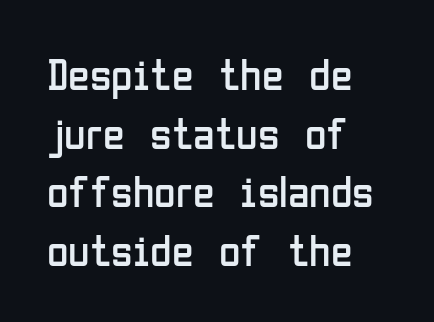
Q: Is the text bold? A: No.
Q: Is the text italic (slanted)? A: No, it is upright.
Q: Is the typeface a serif or a sans-serif typeface? A: Sans-serif.
Q: Is the text underlined? A: No.
Q: How is the paragraph aligned? A: Left-aligned.
Q: Is the spacing between letters normal or unusually wide? A: Normal.
Q: Is the spacing between lines tight, normal or loose? A: Normal.
Q: Width (condensed, normal, or wide)? A: Condensed.
Q: Stroke contrast? A: Low.
Q: x-height? A: Medium.
Q: Monospaced? A: No.
